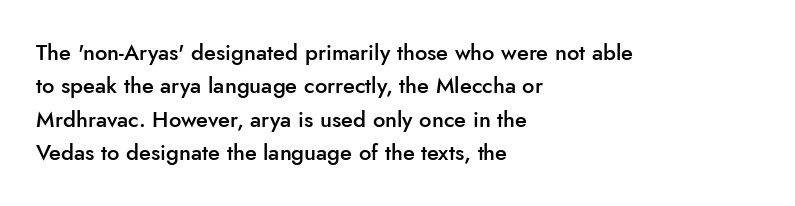
Q: Is the text bold? A: Semi-bold.
Q: Is the text italic (slanted)? A: No, it is upright.
Q: Is the text underlined? A: No.
Q: How is the paragraph aligned? A: Left-aligned.
Q: Is the spacing between letters normal or unusually wide? A: Normal.
Q: Is the spacing between lines tight, normal or loose? A: Normal.
